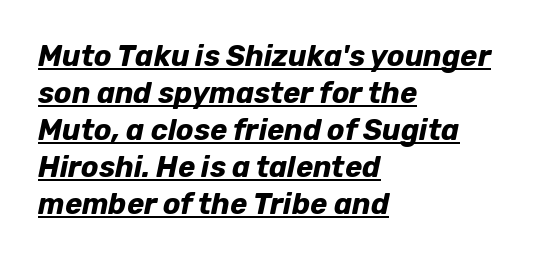
{"italic": "yes", "lean": "right", "slant_degrees": 12, "bold": "yes", "weight": "bold", "width": "normal", "stroke_contrast": "low", "x_height": "medium", "monospaced": "no", "underline": "yes", "align": "left", "line_spacing": "normal", "line_spacing_ratio": 1.28, "letter_spacing": "normal", "letter_spacing_em": 0.0, "glyph_px": 29}
